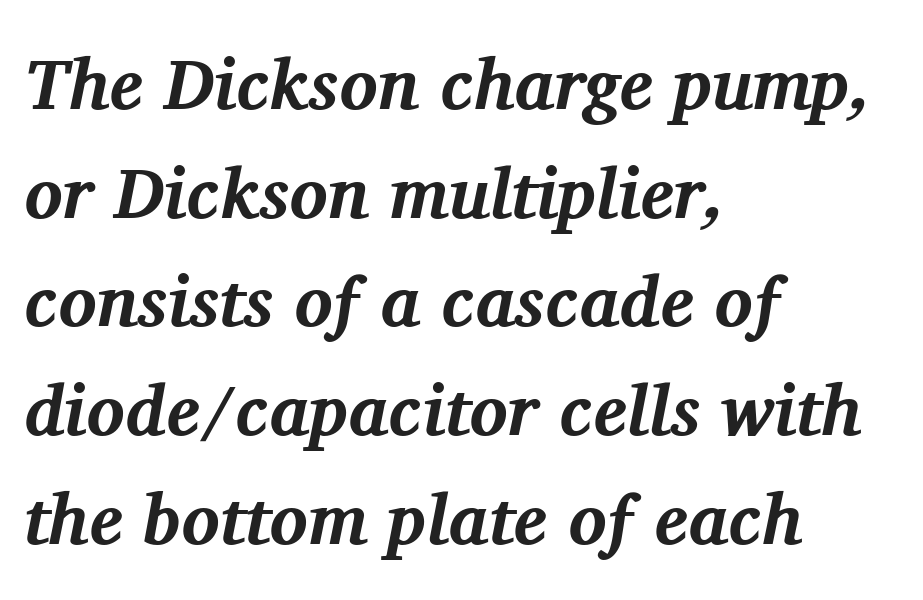
Q: Is the text bold? A: Yes.
Q: Is the text italic (slanted)? A: Yes, it leans right by about 11 degrees.
Q: Is the typeface a serif or a sans-serif typeface? A: Serif.
Q: Is the text underlined? A: No.
Q: How is the paragraph aligned? A: Left-aligned.
Q: Is the spacing between letters normal or unusually wide? A: Normal.
Q: Is the spacing between lines tight, normal or loose? A: Normal.
Q: Width (condensed, normal, or wide)? A: Normal.
Q: Stroke contrast? A: Medium.
Q: x-height? A: Medium.
Q: Monospaced? A: No.
